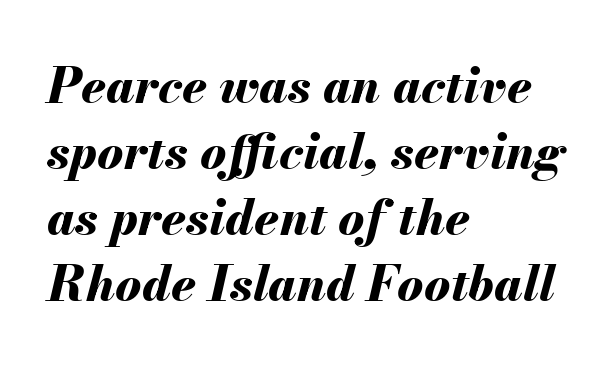
Descenders hang freely into open space. Line beginnings align vertically; line endings do not. Note the varied advance widths — an 'i' is clearly narrower than an 'm'. Standard letterfit; no display-style spreading of the glyphs. The block of text has a typical density, with ordinary space between rows.
